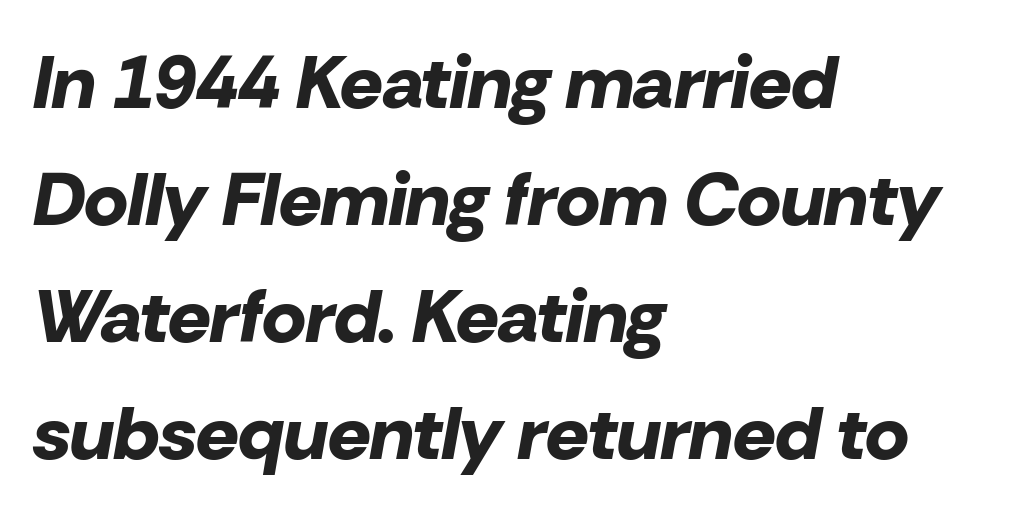
{"italic": "yes", "lean": "right", "slant_degrees": 10, "bold": "yes", "weight": "bold", "width": "normal", "stroke_contrast": "low", "x_height": "medium", "monospaced": "no", "underline": "no", "align": "left", "line_spacing": "normal", "line_spacing_ratio": 1.56, "letter_spacing": "normal", "letter_spacing_em": 0.0, "glyph_px": 75}
